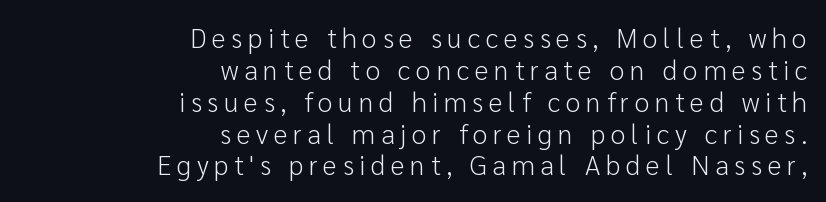
The lettering stays uniformly vertical, giving the passage a roman look. The area under the type is left untouched. Stems and bowls with no extra thickness — not bold. Short and long lines alike share a common ending point at right.
